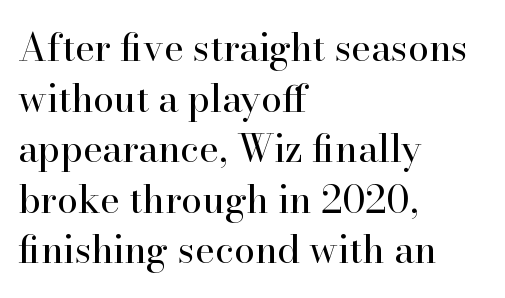
Q: Is the text bold? A: No.
Q: Is the text italic (slanted)? A: No, it is upright.
Q: Is the typeface a serif or a sans-serif typeface? A: Serif.
Q: Is the text underlined? A: No.
Q: How is the paragraph aligned? A: Left-aligned.
Q: Is the spacing between letters normal or unusually wide? A: Normal.
Q: Is the spacing between lines tight, normal or loose? A: Normal.
Q: Width (condensed, normal, or wide)? A: Normal.
Q: Stroke contrast? A: High.
Q: x-height? A: Small.
Q: Monospaced? A: No.
